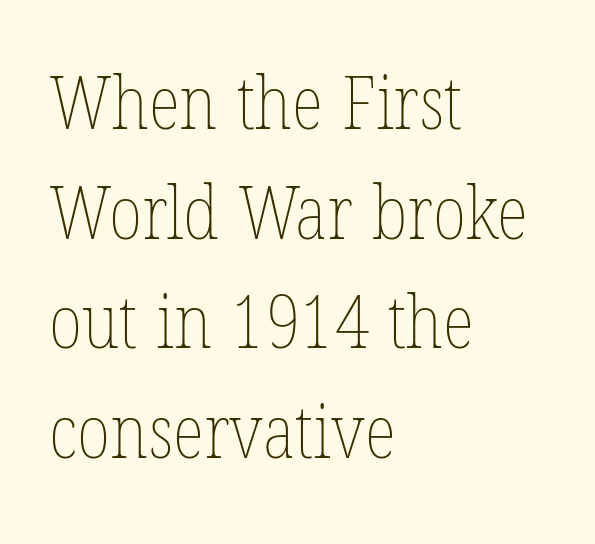
Q: Is the text bold? A: No.
Q: Is the text italic (slanted)? A: No, it is upright.
Q: Is the text underlined? A: No.
Q: How is the paragraph aligned? A: Left-aligned.
Q: Is the spacing between letters normal or unusually wide? A: Normal.
Q: Is the spacing between lines tight, normal or loose? A: Normal.
Q: Width (condensed, normal, or wide)? A: Condensed.
Q: Stroke contrast? A: Low.
Q: x-height? A: Medium.
Q: Monospaced? A: No.
